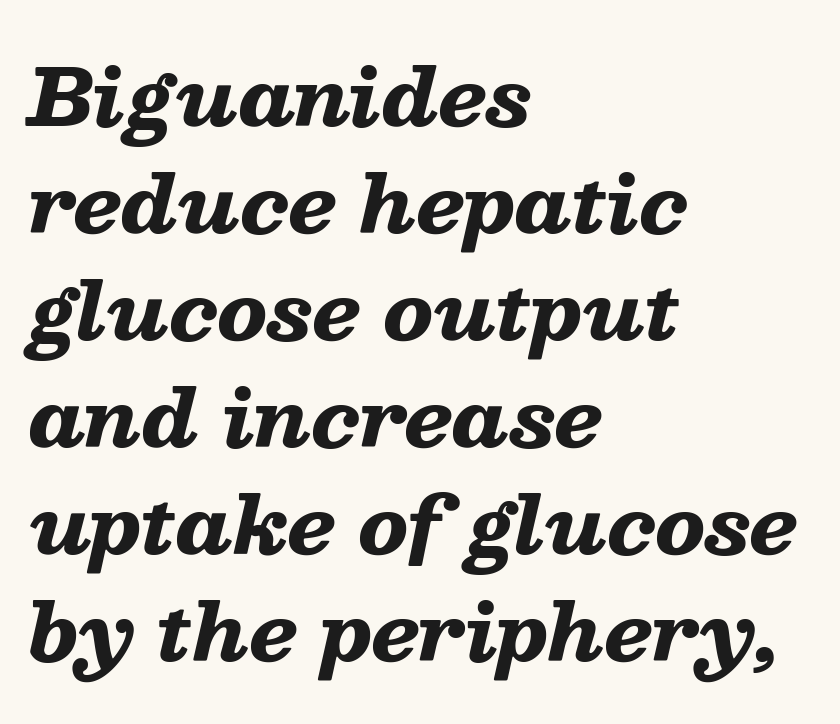
Does the lettering tilt? It does — this is italic. These lines stack with their left ends in a neat column. Rows of type keep a routine distance in the vertical direction. Bare-footed words on every line. Between one letter and the next there's only the usual sliver of space.
